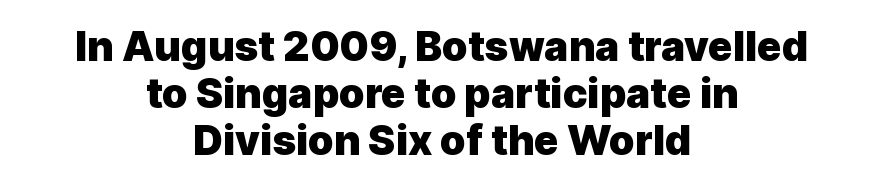
The image shows 41 px heavy sans-serif type, upright; set centered, tight line spacing (1.15x), normal letter spacing, not underlined; a medium x-height.
